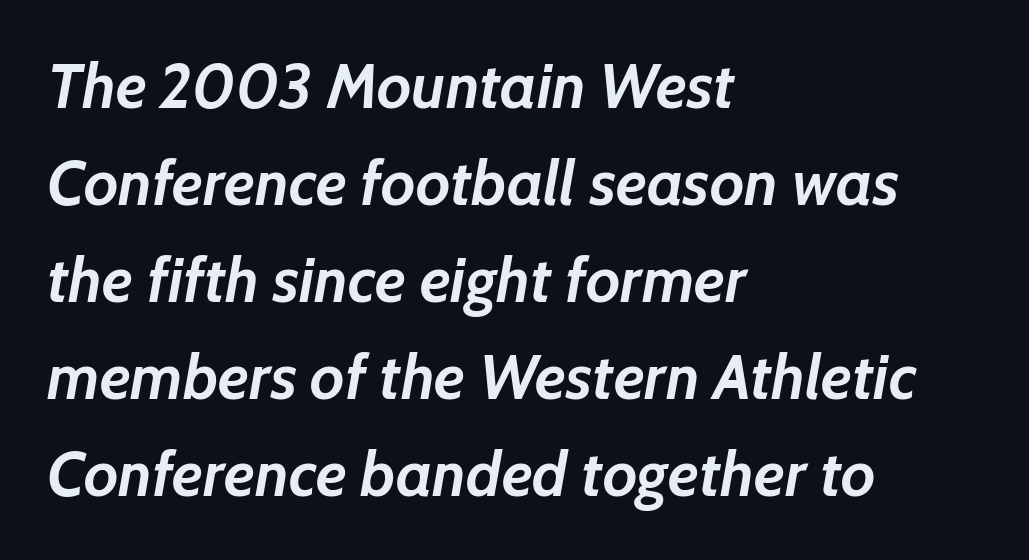
The image shows 63 px semibold type, italic (leaning right); set left-aligned, normal line spacing (1.54x), normal letter spacing, not underlined; low stroke contrast and a medium x-height.
